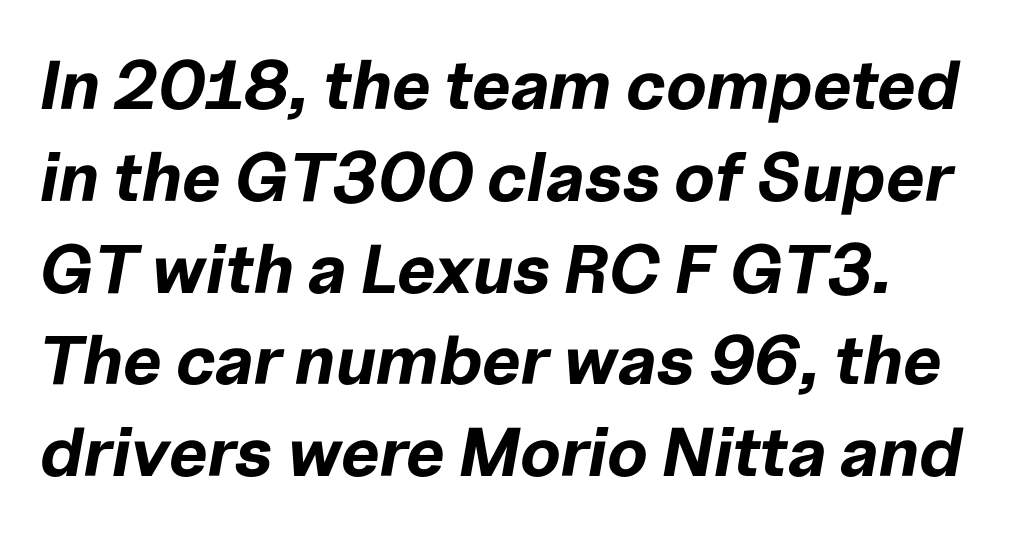
Q: Is the text bold? A: Yes.
Q: Is the text italic (slanted)? A: Yes, it leans right by about 10 degrees.
Q: Is the text underlined? A: No.
Q: Is the spacing between letters normal or unusually wide? A: Normal.
Q: Is the spacing between lines tight, normal or loose? A: Normal.
Q: Width (condensed, normal, or wide)? A: Normal.
Q: Stroke contrast? A: Low.
Q: x-height? A: Medium.
Q: Monospaced? A: No.
